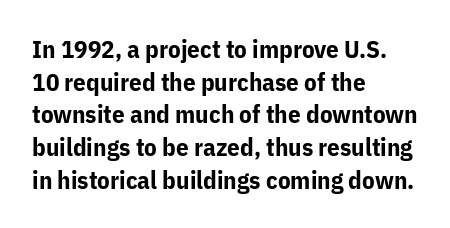
The image shows 25 px bold type, upright; set left-aligned, normal line spacing (1.31x), normal letter spacing, not underlined.
